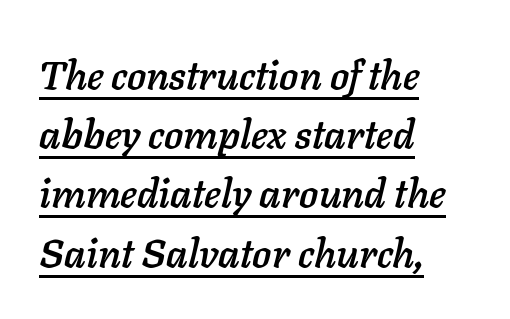
Q: Is the text italic (slanted)? A: Yes, it leans right by about 11 degrees.
Q: Is the text underlined? A: Yes.
Q: How is the paragraph aligned? A: Left-aligned.
Q: Is the spacing between letters normal or unusually wide? A: Normal.
Q: Is the spacing between lines tight, normal or loose? A: Normal.
Q: Width (condensed, normal, or wide)? A: Normal.
Q: Stroke contrast? A: Low.
Q: x-height? A: Medium.
Q: Monospaced? A: No.
